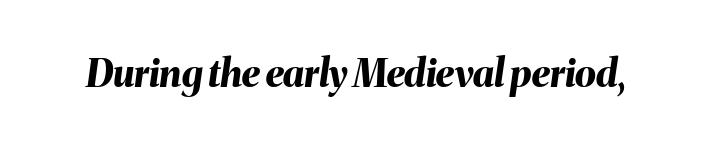
The image shows 38 px bold type, italic (leaning right); set normal letter spacing, not underlined; medium stroke contrast and a medium x-height.
